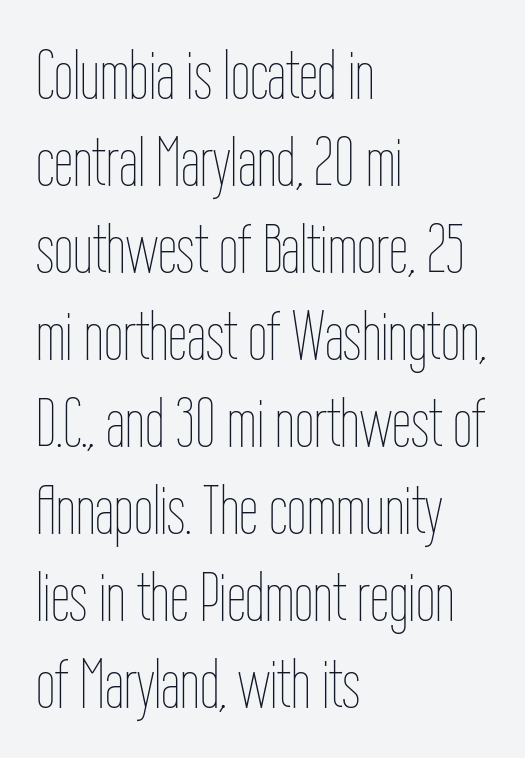
Q: Is the text bold? A: No.
Q: Is the text italic (slanted)? A: No, it is upright.
Q: Is the text underlined? A: No.
Q: How is the paragraph aligned? A: Left-aligned.
Q: Is the spacing between letters normal or unusually wide? A: Normal.
Q: Is the spacing between lines tight, normal or loose? A: Normal.
Q: Width (condensed, normal, or wide)? A: Condensed.
Q: Stroke contrast? A: Low.
Q: x-height? A: Medium.
Q: Monospaced? A: No.
